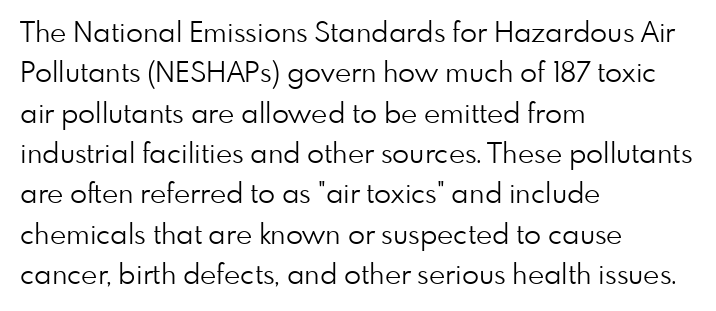
The image shows 28 px light sans-serif type, upright; set left-aligned, normal line spacing (1.44x), normal letter spacing, not underlined; low stroke contrast and a small x-height.
